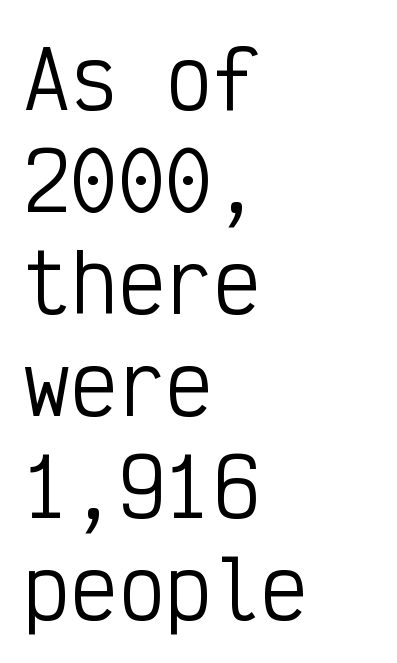
{"serif": "no", "italic": "no", "bold": "no", "weight": "regular", "width": "condensed", "stroke_contrast": "low", "x_height": "medium", "monospaced": "yes", "underline": "no", "align": "left", "line_spacing": "normal", "line_spacing_ratio": 1.29, "letter_spacing": "normal", "letter_spacing_em": 0.0, "glyph_px": 79}
